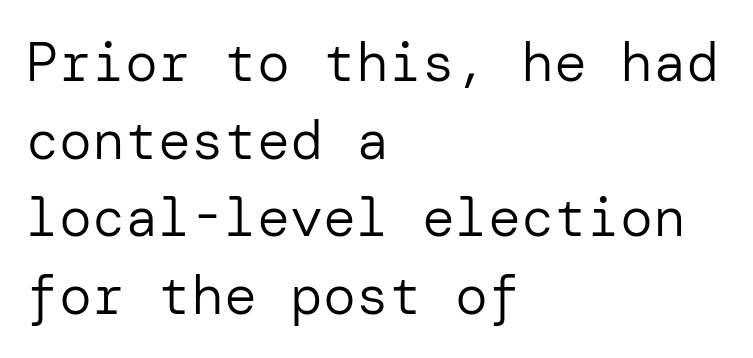
One glance says typical: line gaps are just what's usual. Type style note: lacks serifs. Line starts are locked; line ends wander. Is the type heavy? It reads as light-to-regular instead. Every character sits straight up, as roman type does.
